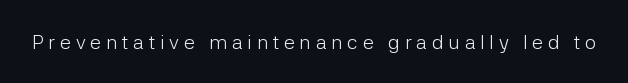
Q: Is the text bold? A: No.
Q: Is the text italic (slanted)? A: No, it is upright.
Q: Is the text underlined? A: No.
Q: Is the spacing between letters normal or unusually wide? A: Unusually wide.
